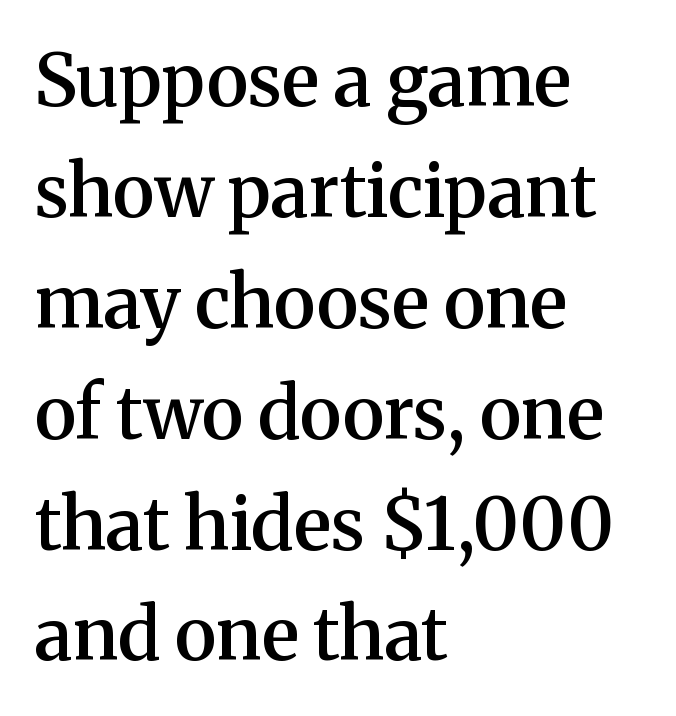
{"serif": "yes", "italic": "no", "bold": "semi", "weight": "semibold", "width": "normal", "stroke_contrast": "medium", "x_height": "medium", "monospaced": "no", "underline": "no", "align": "left", "line_spacing": "normal", "line_spacing_ratio": 1.54, "letter_spacing": "normal", "letter_spacing_em": 0.0, "glyph_px": 72}
